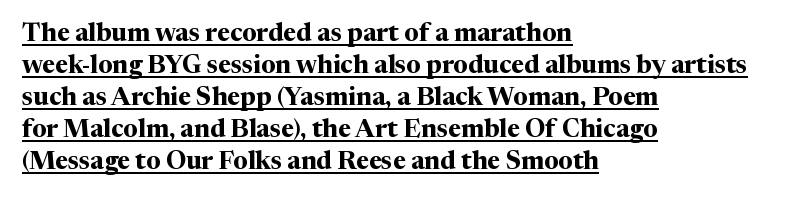
The image shows 25 px bold type, upright; set left-aligned, normal line spacing (1.28x), normal letter spacing, underlined.
